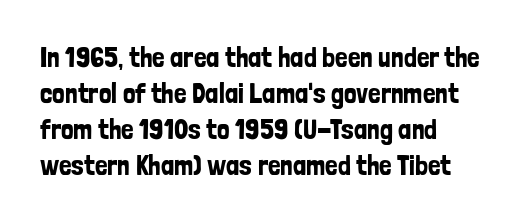
The image shows 28 px condensed sans-serif type, upright; set left-aligned, normal line spacing (1.28x), normal letter spacing, not underlined; low stroke contrast and a medium x-height.
